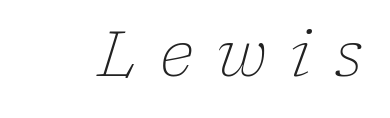
The image shows 63 px light serif type, italic (leaning right); set unusually wide letter spacing (+0.36 em), not underlined; low stroke contrast and a medium x-height.
